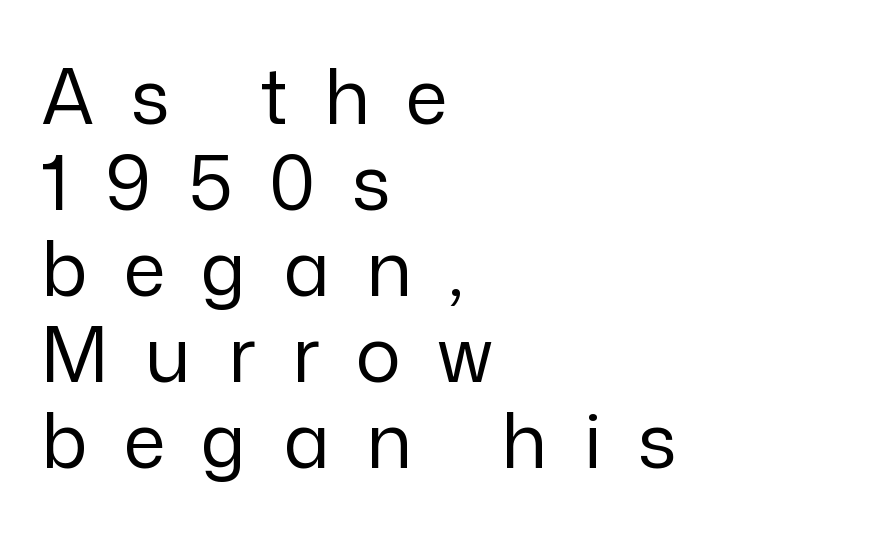
{"serif": "no", "italic": "no", "bold": "no", "weight": "regular", "width": "normal", "stroke_contrast": "low", "x_height": "medium", "monospaced": "no", "underline": "no", "align": "left", "line_spacing": "tight", "line_spacing_ratio": 1.13, "letter_spacing": "wide", "letter_spacing_em": 0.48, "glyph_px": 76}
